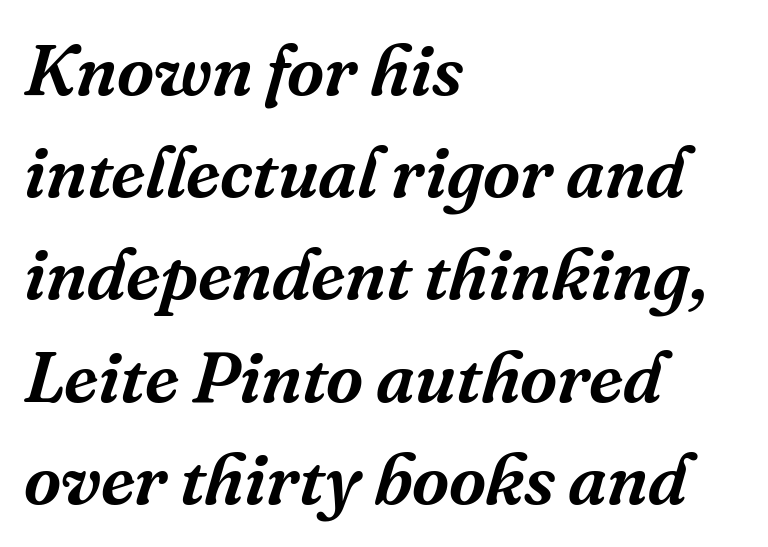
Q: Is the text italic (slanted)? A: Yes, it leans right by about 16 degrees.
Q: Is the typeface a serif or a sans-serif typeface? A: Serif.
Q: Is the text underlined? A: No.
Q: How is the paragraph aligned? A: Left-aligned.
Q: Is the spacing between letters normal or unusually wide? A: Normal.
Q: Is the spacing between lines tight, normal or loose? A: Normal.
Q: Width (condensed, normal, or wide)? A: Normal.
Q: Stroke contrast? A: Medium.
Q: x-height? A: Medium.
Q: Monospaced? A: No.
